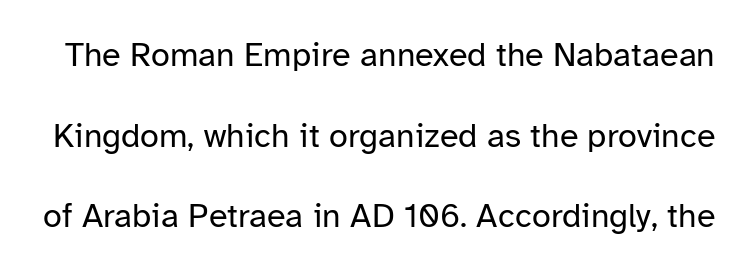
Bare-footed words on every line. Leading is clearly above the norm, producing a sparse column. Observe the absence of serifs on each vertical stroke in this sample. Spacing verdict: proportional, widths tailored to each character.
